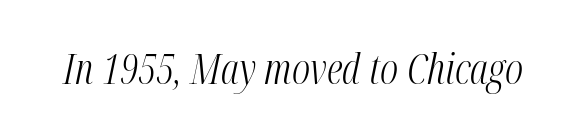
{"italic": "yes", "lean": "right", "slant_degrees": 12, "bold": "no", "weight": "light", "width": "condensed", "stroke_contrast": "medium", "x_height": "medium", "monospaced": "no", "underline": "no", "letter_spacing": "normal", "letter_spacing_em": 0.0, "glyph_px": 41}
